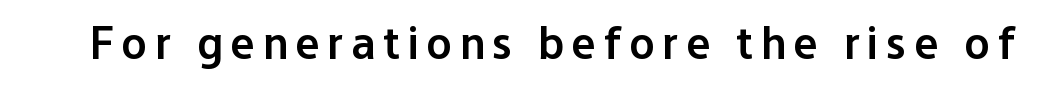
Q: Is the text bold? A: Semi-bold.
Q: Is the text italic (slanted)? A: No, it is upright.
Q: Is the typeface a serif or a sans-serif typeface? A: Sans-serif.
Q: Is the text underlined? A: No.
Q: Width (condensed, normal, or wide)? A: Normal.
Q: Stroke contrast? A: Low.
Q: x-height? A: Medium.
Q: Monospaced? A: No.
